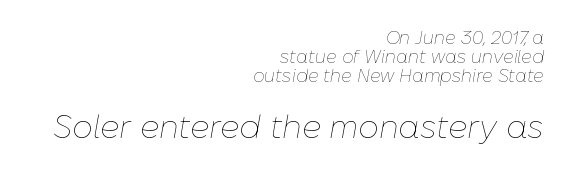
Q: Is the text bold? A: No.
Q: Is the text italic (slanted)? A: Yes, it leans right by about 10 degrees.
Q: Is the text underlined? A: No.
Q: How is the paragraph aligned? A: Right-aligned.
Q: Is the spacing between letters normal or unusually wide? A: Normal.
Q: Is the spacing between lines tight, normal or loose? A: Tight.
Q: Which block of text is set in a larger size, the first (top) or the second (bottom)? A: The second (bottom) one.
Q: Width (condensed, normal, or wide)? A: Normal.
Q: Stroke contrast? A: Low.
Q: x-height? A: Medium.
Q: Monospaced? A: No.
